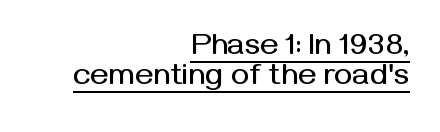
The image shows 31 px sans-serif type, upright; set right-aligned, tight line spacing (0.97x), normal letter spacing, underlined; medium stroke contrast and a medium x-height.
